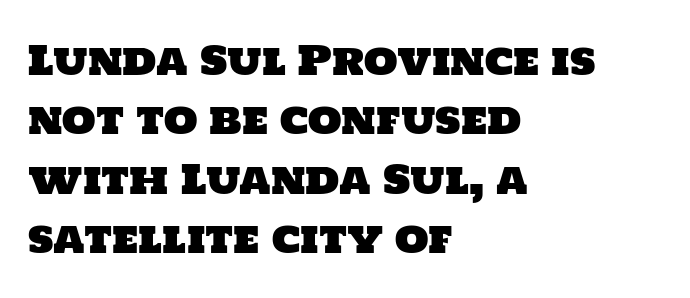
{"serif": "no", "width": "normal", "stroke_contrast": "low", "x_height": "large", "monospaced": "no", "underline": "no", "align": "left", "line_spacing": "normal", "line_spacing_ratio": 1.52, "letter_spacing": "normal", "letter_spacing_em": 0.0, "glyph_px": 39}
